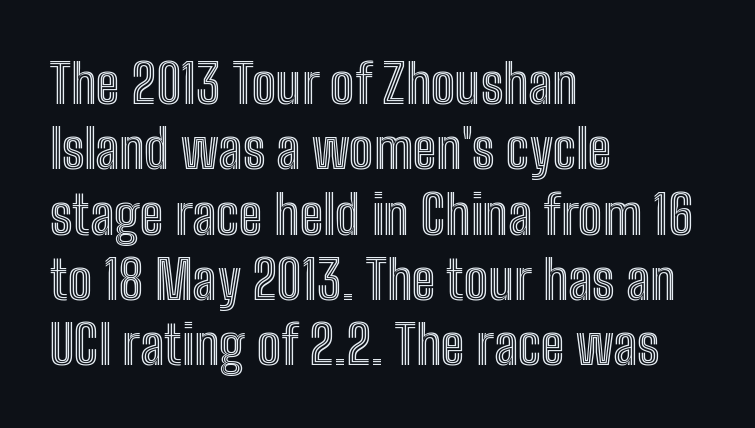
{"italic": "no", "width": "condensed", "x_height": "medium", "monospaced": "no", "underline": "no", "align": "left", "line_spacing_ratio": 1.21, "letter_spacing": "normal", "letter_spacing_em": 0.0, "glyph_px": 54}
